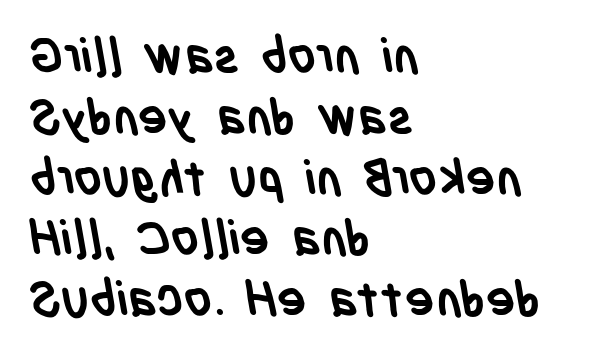
This is heavy type, rendered in bold. The passage shown is typeset with a sans-serif family. These lines keep a tight, regular rhythm from letter to letter. Proportional: the letters do not fall into vertical columns. Layout note: lines flush left. The glyphs are unaccompanied by any horizontal stroke below them.
